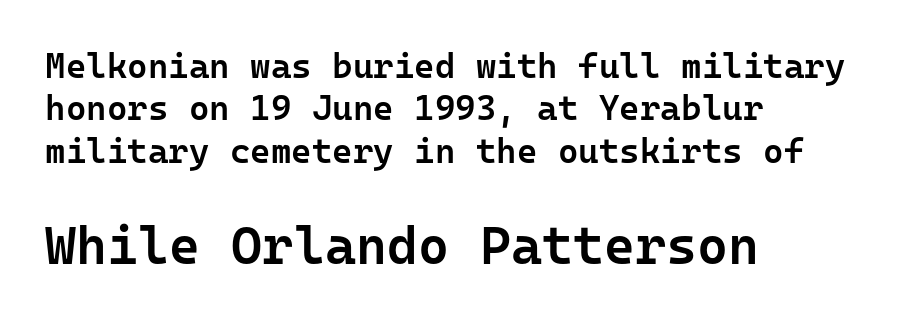
{"serif": "no", "italic": "no", "bold": "semi", "weight": "semibold", "width": "normal", "stroke_contrast": "low", "x_height": "medium", "monospaced": "yes", "underline": "no", "align": "left", "line_spacing_ratio": 1.21, "letter_spacing": "normal", "letter_spacing_em": 0.0, "larger_block": "second", "size_ratio": 1.51, "glyph_px": 53}
